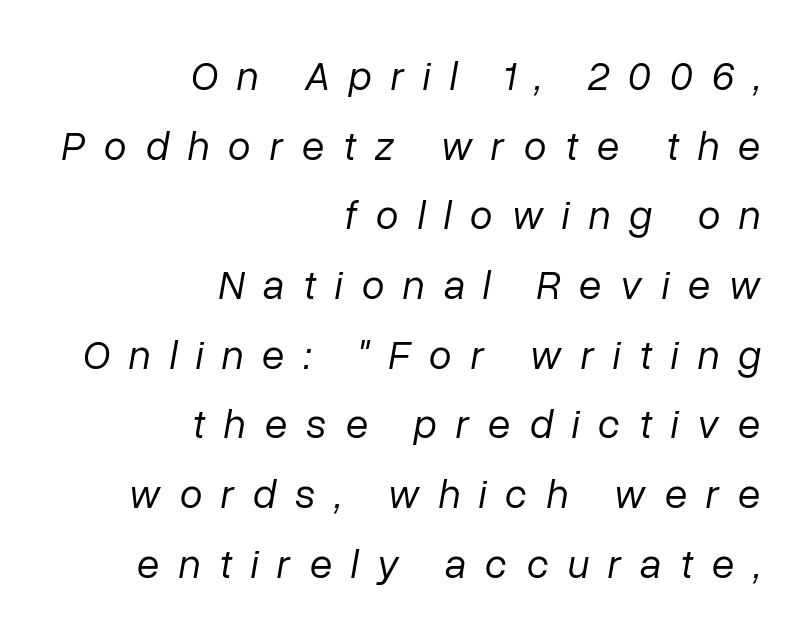
Q: Is the text bold? A: No.
Q: Is the text italic (slanted)? A: Yes, it leans right by about 10 degrees.
Q: Is the text underlined? A: No.
Q: How is the paragraph aligned? A: Right-aligned.
Q: Is the spacing between letters normal or unusually wide? A: Unusually wide.
Q: Is the spacing between lines tight, normal or loose? A: Normal.
Q: Width (condensed, normal, or wide)? A: Normal.
Q: Stroke contrast? A: Low.
Q: x-height? A: Medium.
Q: Monospaced? A: No.
